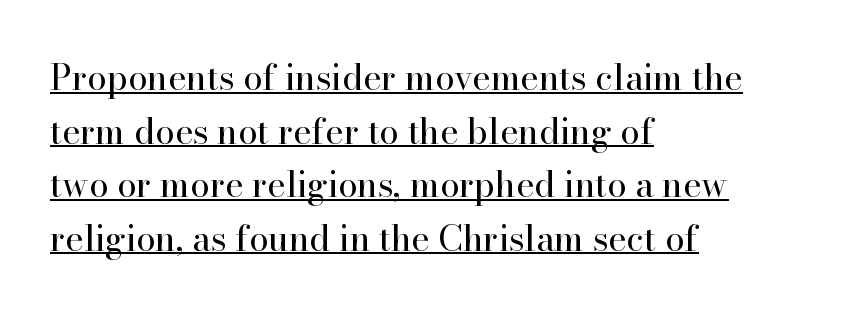
The image shows 35 px regular-weight serif type, upright; set left-aligned, normal line spacing (1.53x), normal letter spacing, underlined; high stroke contrast and a small x-height.
